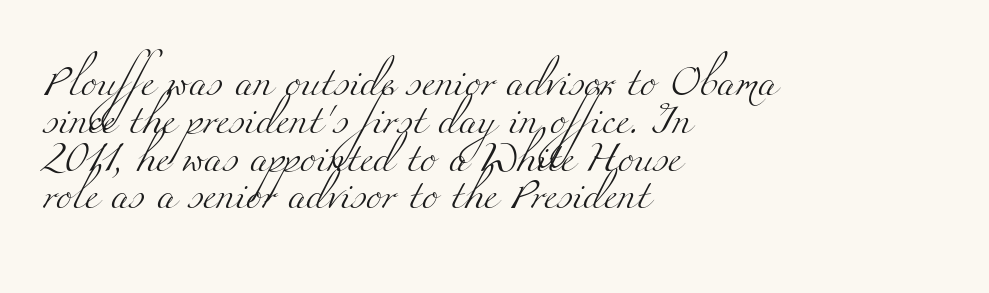
The image shows 30 px light, wide type; set left-aligned, normal line spacing (1.26x), normal letter spacing, not underlined; medium stroke contrast and a small x-height.
